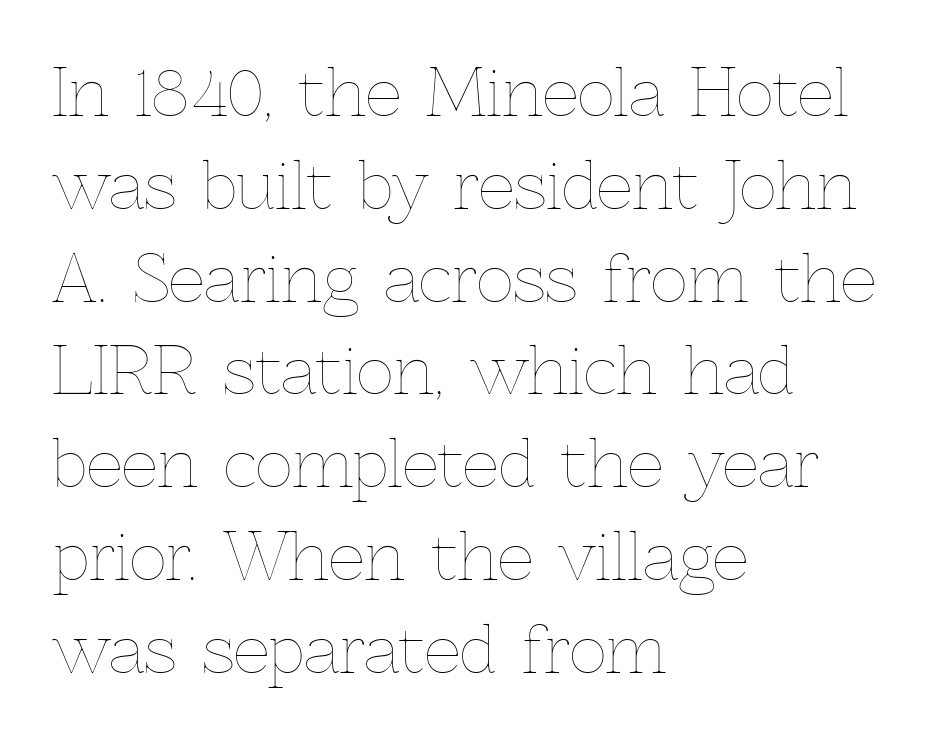
Has an underline been added? It has not. A typesetter would call this leading conventional body-copy spacing. A typesetter would call this proportional, since set widths differ per character. Heaviness? Minimal to ordinary, like unemphasized prose. This rendering leaves character spacing at its baseline value. Every row of glyphs begins at an identical x-position on the left.
